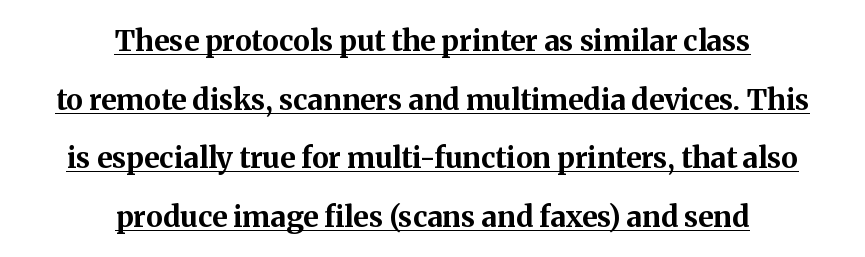
The image shows 29 px bold serif type, upright; set centered, loose line spacing (2.02x), normal letter spacing, underlined; medium stroke contrast and a medium x-height.
